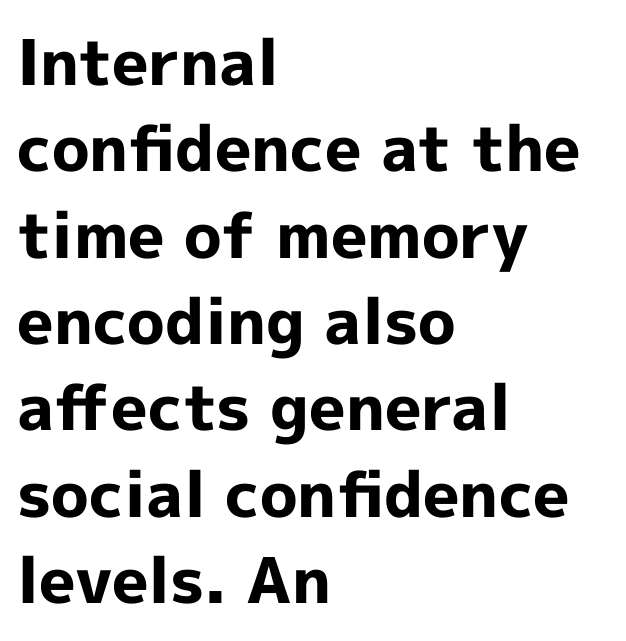
The passage shown is typed in a proportional face where columns would drift. The passage shown is emphatically bold. The type sits square on the baseline with zero lean. A classic flush-left, rag-right setting is used for this passage.
